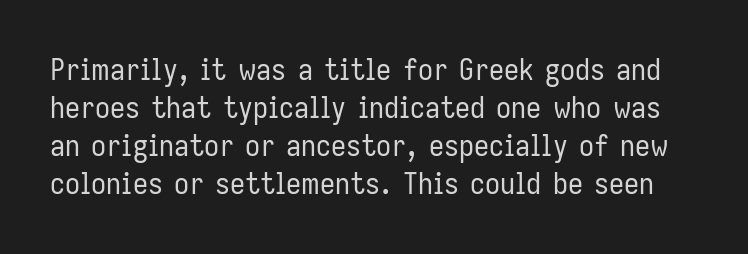
Q: Is the text bold? A: No.
Q: Is the text italic (slanted)? A: No, it is upright.
Q: Is the typeface a serif or a sans-serif typeface? A: Sans-serif.
Q: Is the text underlined? A: No.
Q: Is the spacing between letters normal or unusually wide? A: Normal.
Q: Is the spacing between lines tight, normal or loose? A: Normal.
Q: Width (condensed, normal, or wide)? A: Condensed.
Q: Stroke contrast? A: Low.
Q: x-height? A: Medium.
Q: Monospaced? A: No.
